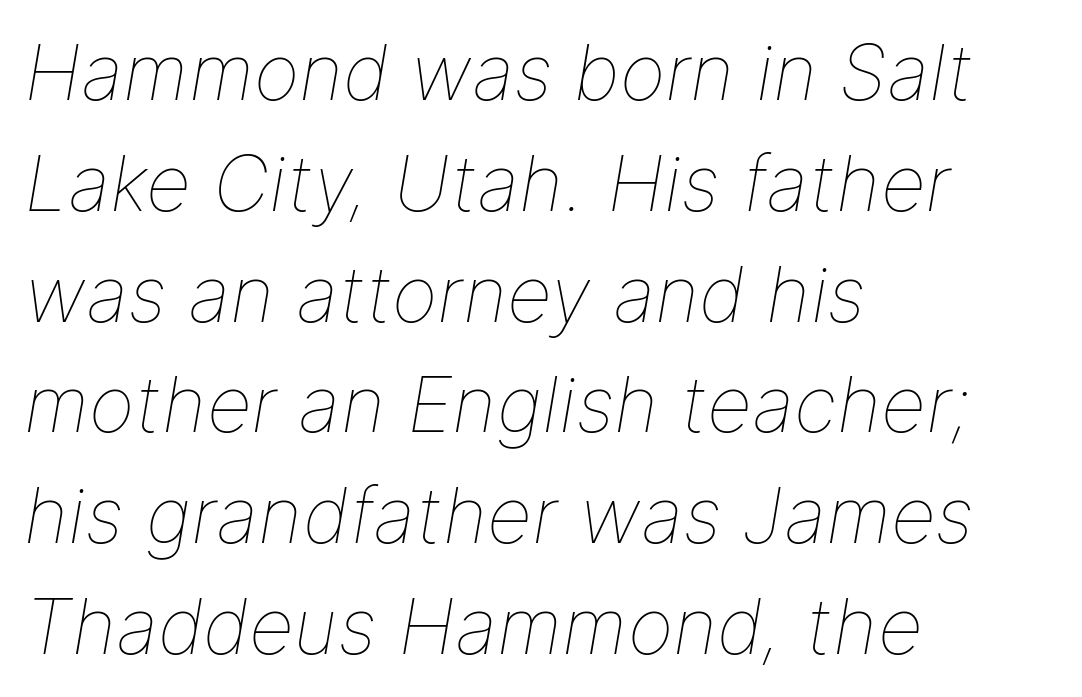
{"italic": "yes", "lean": "right", "slant_degrees": 9, "bold": "no", "weight": "thin", "width": "normal", "stroke_contrast": "low", "x_height": "medium", "monospaced": "no", "underline": "no", "align": "left", "line_spacing": "normal", "line_spacing_ratio": 1.42, "letter_spacing": "normal", "letter_spacing_em": 0.0, "glyph_px": 78}
